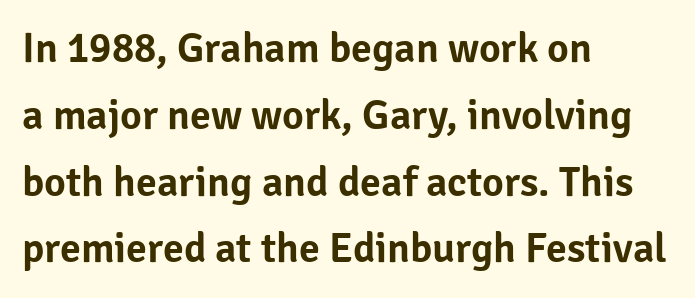
Q: Is the text italic (slanted)? A: No, it is upright.
Q: Is the typeface a serif or a sans-serif typeface? A: Sans-serif.
Q: Is the text underlined? A: No.
Q: How is the paragraph aligned? A: Left-aligned.
Q: Is the spacing between letters normal or unusually wide? A: Normal.
Q: Is the spacing between lines tight, normal or loose? A: Normal.
Q: Width (condensed, normal, or wide)? A: Normal.
Q: Stroke contrast? A: Low.
Q: x-height? A: Medium.
Q: Monospaced? A: No.
